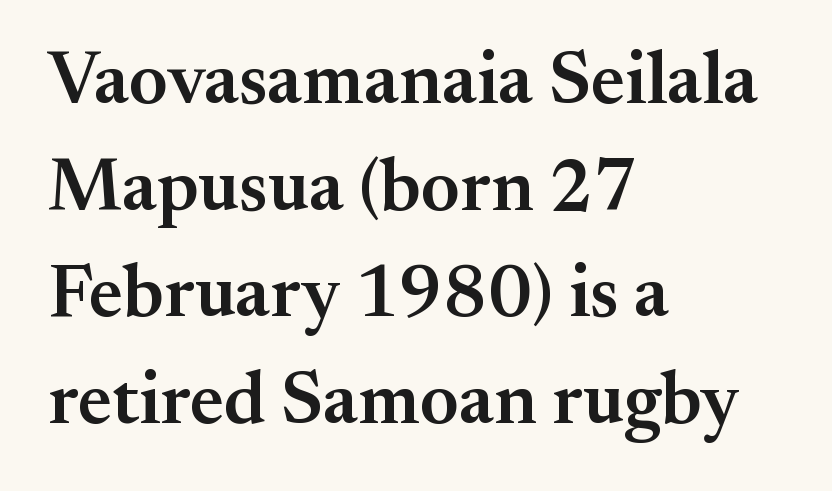
Leading matches the norm, producing a regular column. Does extra space separate the letters? No, they use regular spacing. The rendering uses natural spacing where letterforms have individual widths. Type without underlining. Compared with an ordinary text face, these strokes are moderately heavier — a semibold. The lettering stays uniformly vertical, giving the passage a roman look.
